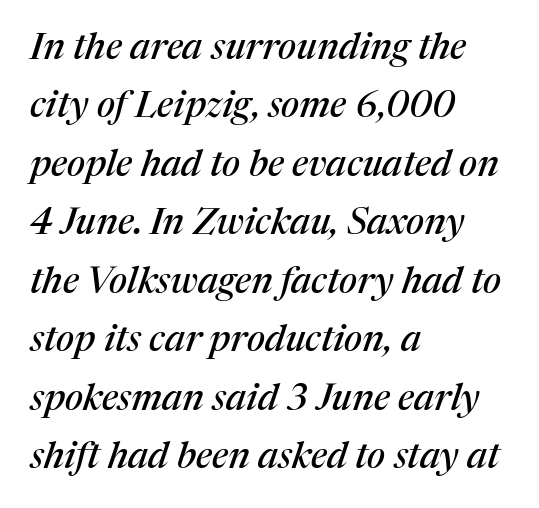
The image shows 37 px serif type, italic (leaning right); set left-aligned, normal line spacing (1.58x), normal letter spacing, not underlined; medium stroke contrast and a medium x-height.
